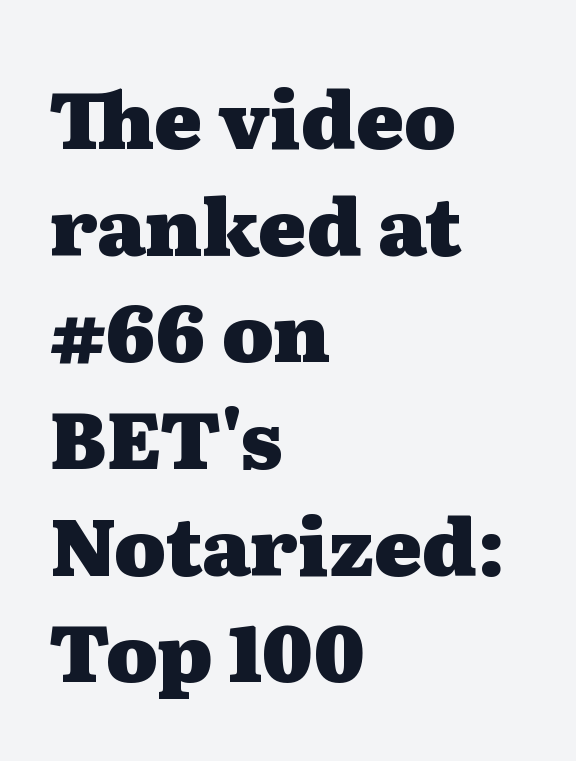
Q: Is the text bold? A: Yes.
Q: Is the text italic (slanted)? A: No, it is upright.
Q: Is the typeface a serif or a sans-serif typeface? A: Serif.
Q: Is the text underlined? A: No.
Q: How is the paragraph aligned? A: Left-aligned.
Q: Is the spacing between letters normal or unusually wide? A: Normal.
Q: Is the spacing between lines tight, normal or loose? A: Normal.
Q: Width (condensed, normal, or wide)? A: Wide.
Q: Stroke contrast? A: Medium.
Q: x-height? A: Medium.
Q: Monospaced? A: No.
